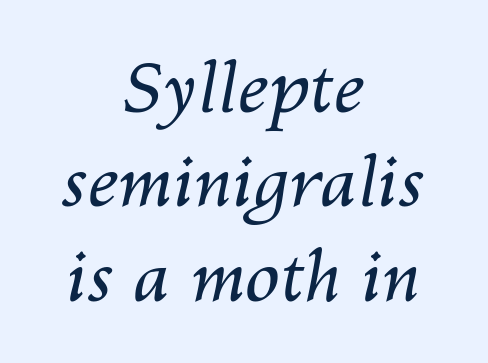
The image shows 70 px regular-weight type, italic (leaning right); set centered, normal line spacing (1.35x), normal letter spacing, not underlined; medium stroke contrast and a medium x-height.
